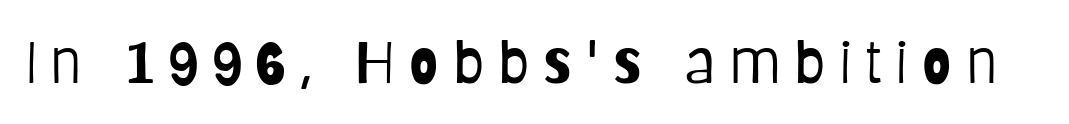
Display-style spreading of the glyphs; the letterfit is very open. Does the type have serifs? No, each stem ends abruptly. Note the varied advance widths — an 'i' is clearly narrower than an 'm'. The letters stand straight up with perfectly vertical stems.
